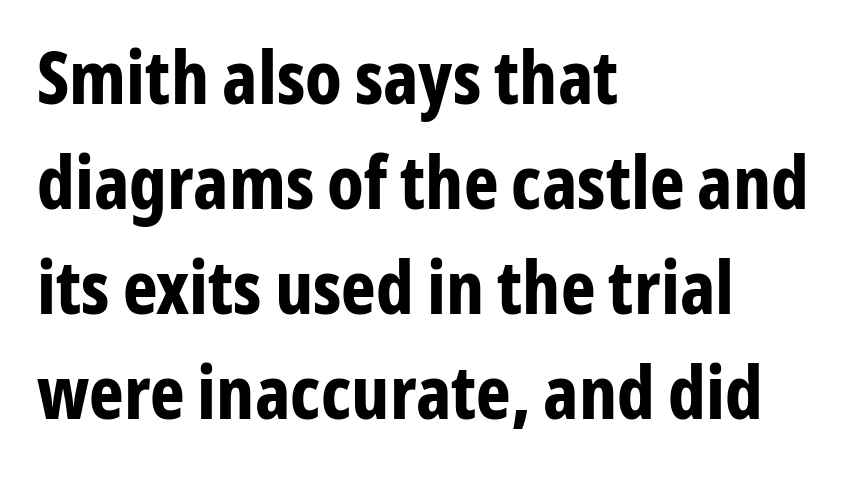
{"serif": "no", "italic": "no", "bold": "yes", "weight": "bold", "width": "condensed", "stroke_contrast": "low", "x_height": "medium", "monospaced": "no", "underline": "no", "align": "left", "line_spacing": "normal", "line_spacing_ratio": 1.42, "letter_spacing": "normal", "letter_spacing_em": 0.0, "glyph_px": 74}
